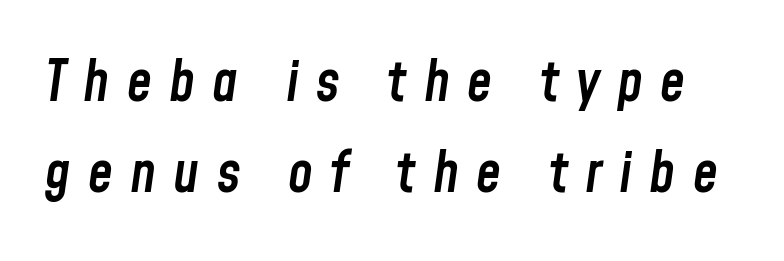
Q: Is the text bold? A: Semi-bold.
Q: Is the text italic (slanted)? A: Yes, it leans right by about 8 degrees.
Q: Is the text underlined? A: No.
Q: Is the spacing between letters normal or unusually wide? A: Unusually wide.
Q: Is the spacing between lines tight, normal or loose? A: Normal.
Q: Width (condensed, normal, or wide)? A: Condensed.
Q: Stroke contrast? A: Low.
Q: x-height? A: Medium.
Q: Monospaced? A: No.
